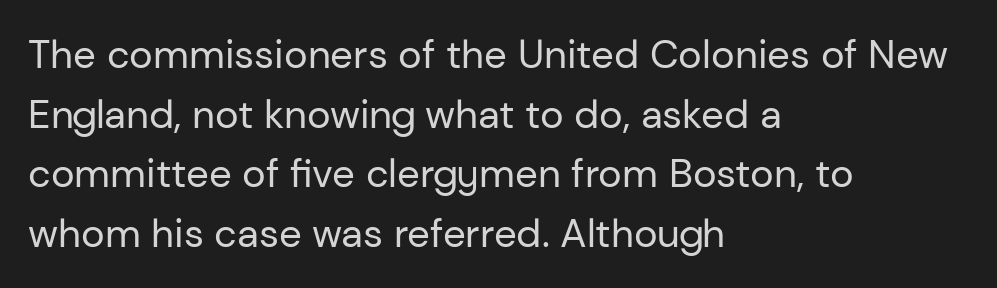
{"serif": "no", "italic": "no", "bold": "no", "weight": "regular", "width": "normal", "stroke_contrast": "low", "x_height": "medium", "monospaced": "no", "underline": "no", "align": "left", "line_spacing": "normal", "line_spacing_ratio": 1.49, "letter_spacing": "normal", "letter_spacing_em": 0.0, "glyph_px": 40}
